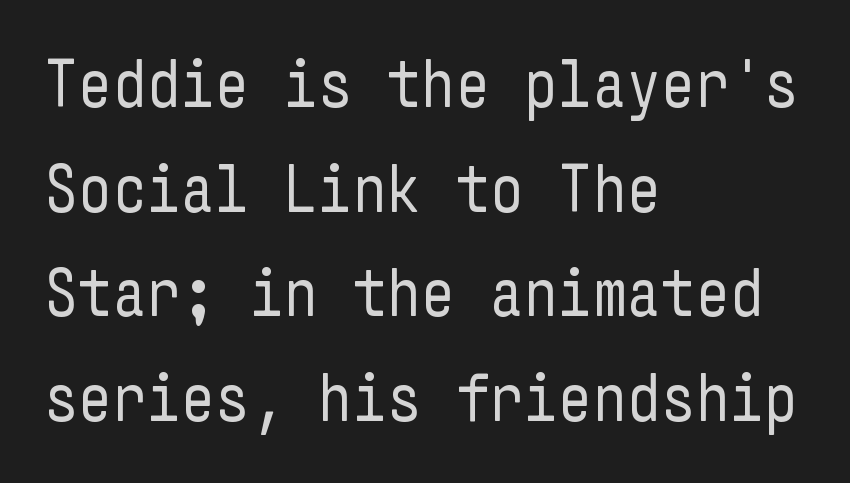
Q: Is the text bold? A: No.
Q: Is the text italic (slanted)? A: No, it is upright.
Q: Is the typeface a serif or a sans-serif typeface? A: Sans-serif.
Q: Is the text underlined? A: No.
Q: How is the paragraph aligned? A: Left-aligned.
Q: Is the spacing between letters normal or unusually wide? A: Normal.
Q: Is the spacing between lines tight, normal or loose? A: Normal.
Q: Width (condensed, normal, or wide)? A: Condensed.
Q: Stroke contrast? A: Low.
Q: x-height? A: Medium.
